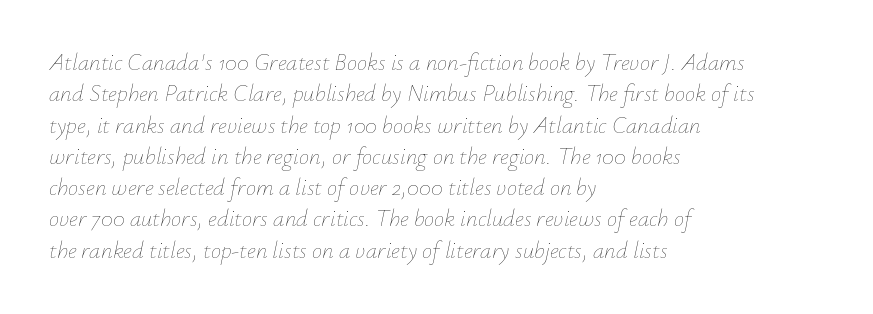
Heaviness? Minimal to ordinary, like unemphasized prose. Does the lettering tilt? It does — this is italic. The specimen omits any rule beneath the text block's lines. The text block is weighted toward the left margin, trailing off unevenly rightward. A normal amount of white space separates one row of letters from the next.
